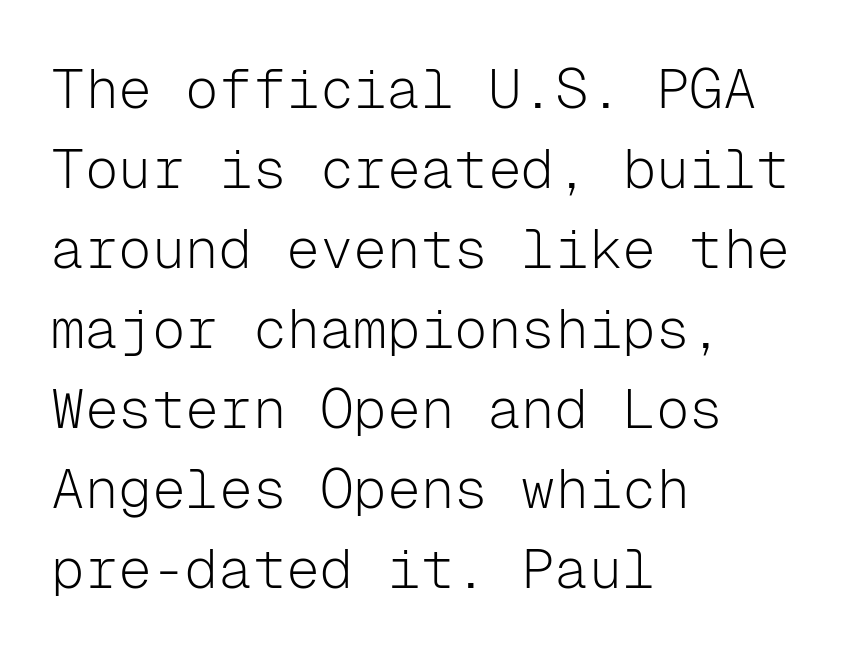
The image shows 56 px light sans-serif type, upright, monospaced; set left-aligned, normal line spacing (1.43x), normal letter spacing, not underlined; low stroke contrast and a medium x-height.
